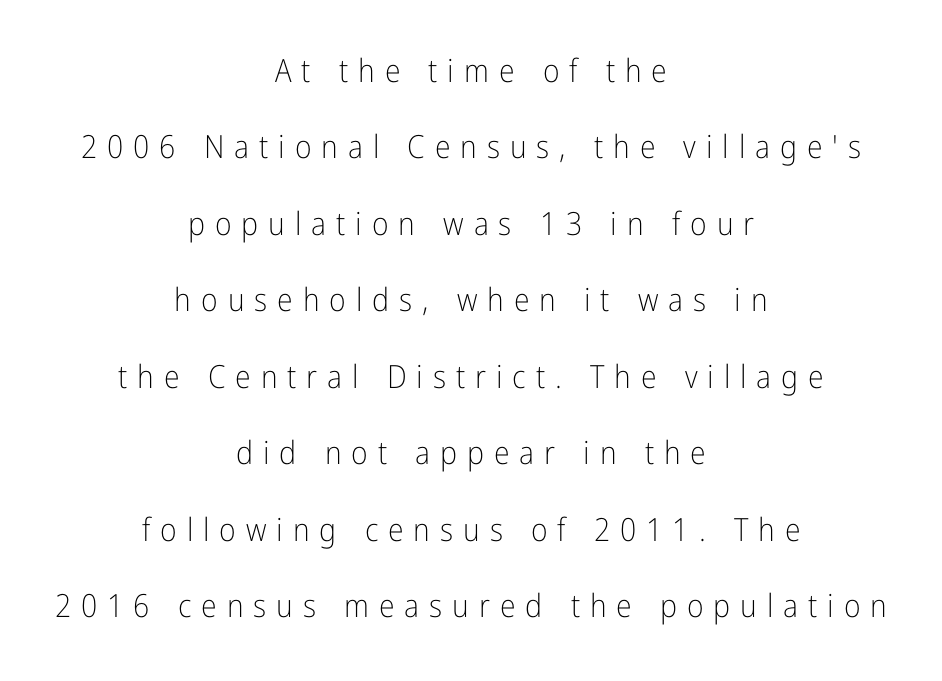
The image shows 32 px light, condensed sans-serif type, upright; set centered, loose line spacing (2.39x), unusually wide letter spacing (+0.31 em), not underlined; low stroke contrast and a medium x-height.
